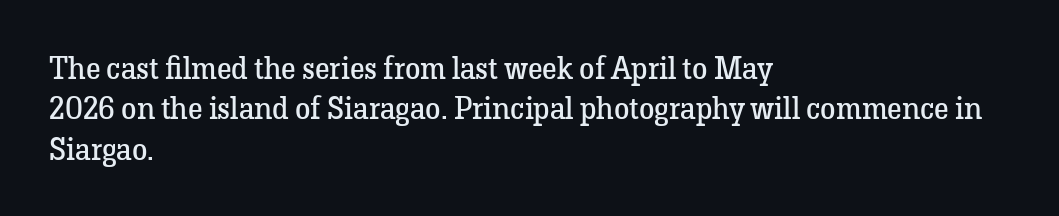
The image shows 31 px regular-weight serif type, upright; set left-aligned, normal line spacing (1.3x), normal letter spacing, not underlined; low stroke contrast and a medium x-height.
